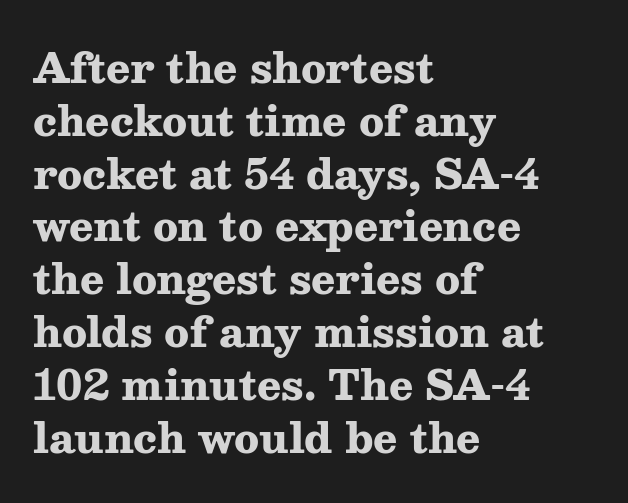
You could not count columns in this text — the font is proportionally spaced. Typesetter's note: full bold, strokes at maximum text heaviness. Rendered with straight, roman letterforms. Where is the straight margin? On the left. A typesetter would call this leading conventional body-copy spacing.
